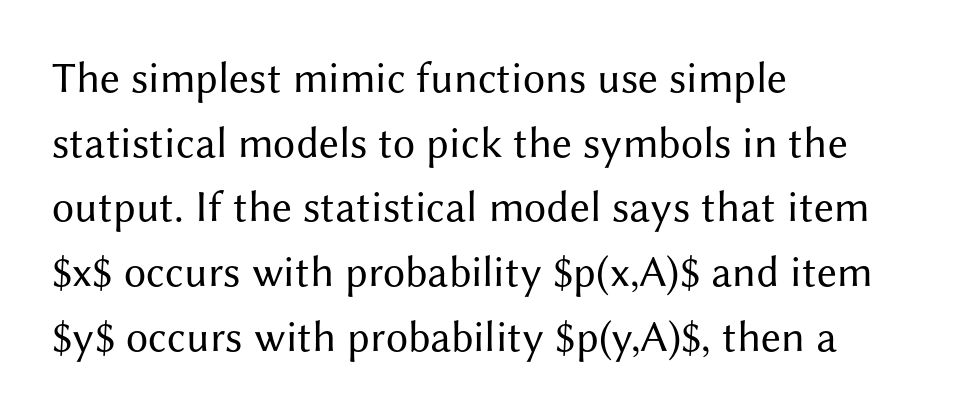
{"serif": "no", "italic": "no", "bold": "no", "weight": "regular", "width": "normal", "stroke_contrast": "medium", "x_height": "medium", "monospaced": "no", "underline": "no", "align": "left", "line_spacing": "normal", "line_spacing_ratio": 1.47, "letter_spacing": "normal", "letter_spacing_em": 0.0, "glyph_px": 44}
